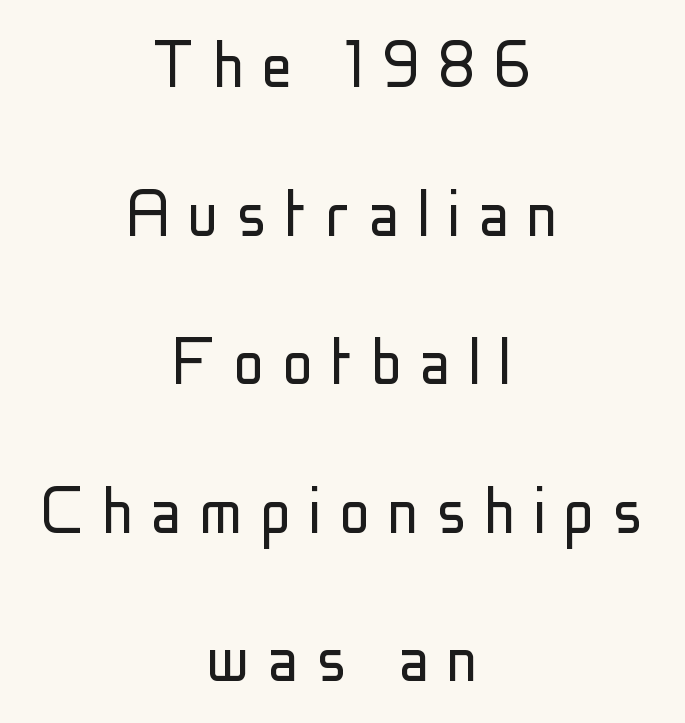
{"serif": "no", "italic": "no", "bold": "no", "weight": "light", "width": "condensed", "stroke_contrast": "low", "x_height": "medium", "monospaced": "no", "underline": "no", "align": "center", "line_spacing": "loose", "line_spacing_ratio": 1.93, "letter_spacing": "wide", "letter_spacing_em": 0.23, "glyph_px": 77}
